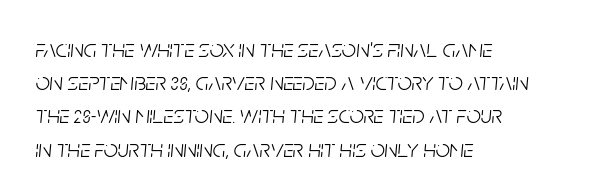
Decoration check: the copy has no underline. The space between consecutive lines is moderate. Would a proofreader flag this as italicized? Yes. A typesetter would call this zero additional tracking. The typesetter chose a ragged-right arrangement here. Ink coverage per letter is moderate at most.
